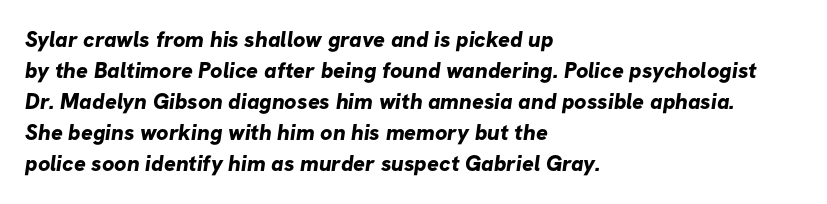
Is there much room between lines? A standard amount, neither cramped nor airy. You could call the tracking neutral — neither tight nor loose. Typesetter's note: full bold, strokes at maximum text heaviness. Glance below the letters and you will spot only blank space.
